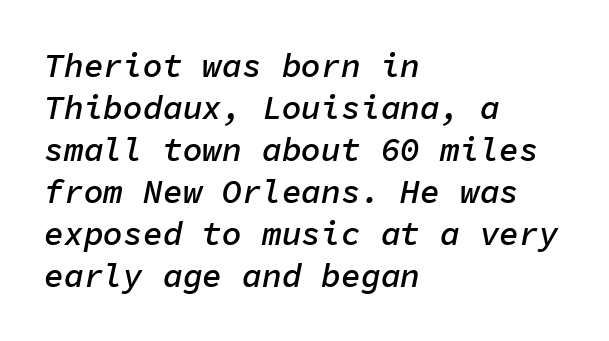
The image shows 33 px semibold type, italic (leaning right), monospaced; set left-aligned, normal line spacing (1.27x), normal letter spacing, not underlined; low stroke contrast and a medium x-height.
